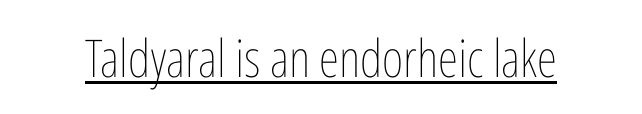
The image shows 52 px thin, condensed type, upright; set normal letter spacing, underlined; low stroke contrast and a medium x-height.
